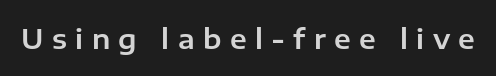
Q: Is the text italic (slanted)? A: No, it is upright.
Q: Is the text underlined? A: No.
Q: Is the spacing between letters normal or unusually wide? A: Unusually wide.
